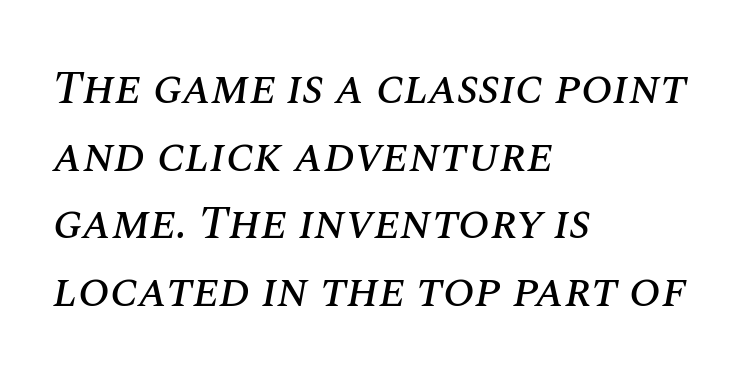
{"italic": "yes", "lean": "right", "slant_degrees": 10, "width": "normal", "stroke_contrast": "medium", "x_height": "large", "monospaced": "no", "underline": "no", "align": "left", "line_spacing": "normal", "line_spacing_ratio": 1.44, "letter_spacing": "normal", "letter_spacing_em": 0.0, "glyph_px": 47}
